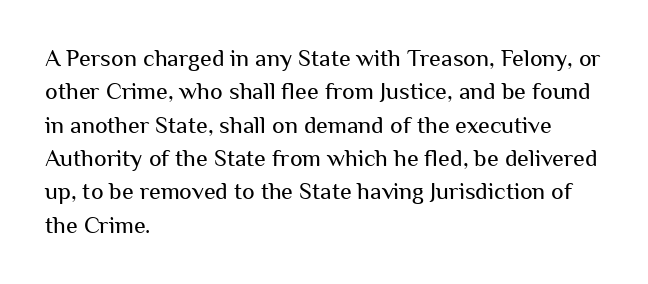
The image shows 24 px text type, upright; set left-aligned, normal line spacing (1.39x), normal letter spacing, not underlined.
